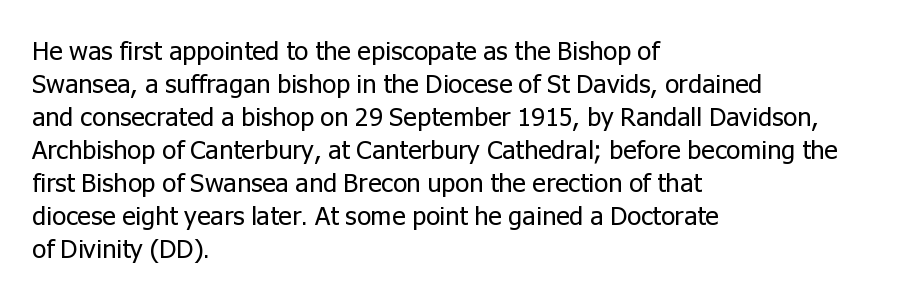
{"italic": "no", "bold": "no", "underline": "no", "align": "left", "line_spacing": "normal", "line_spacing_ratio": 1.27, "letter_spacing": "normal", "letter_spacing_em": 0.0, "glyph_px": 26}
